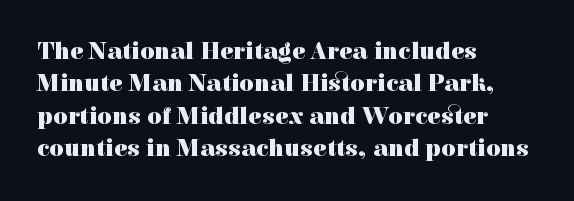
{"italic": "no", "bold": "yes", "underline": "no", "align": "left", "line_spacing": "normal", "line_spacing_ratio": 1.3, "letter_spacing": "normal", "letter_spacing_em": 0.0, "glyph_px": 25}
